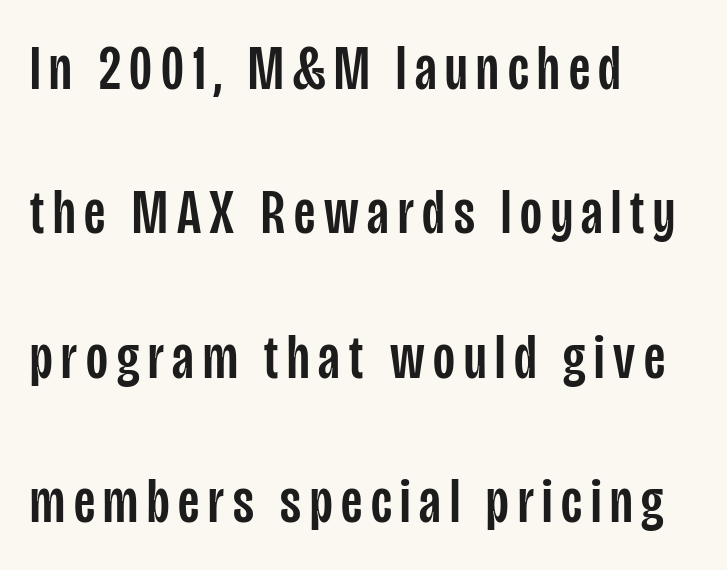
{"serif": "no", "italic": "no", "width": "condensed", "stroke_contrast": "low", "x_height": "large", "monospaced": "no", "underline": "no", "align": "left", "line_spacing": "loose", "line_spacing_ratio": 2.29, "glyph_px": 63}
